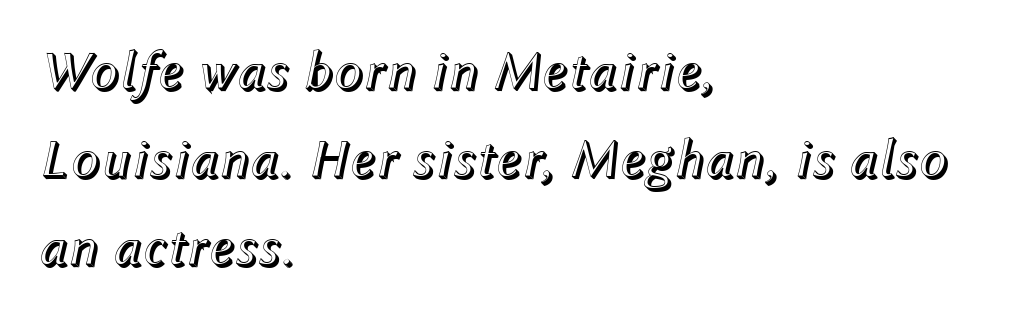
Q: Is the text italic (slanted)? A: Yes, it leans right by about 12 degrees.
Q: Is the text underlined? A: No.
Q: How is the paragraph aligned? A: Left-aligned.
Q: Is the spacing between letters normal or unusually wide? A: Normal.
Q: Is the spacing between lines tight, normal or loose? A: Normal.
Q: Width (condensed, normal, or wide)? A: Normal.
Q: x-height? A: Medium.
Q: Monospaced? A: No.
